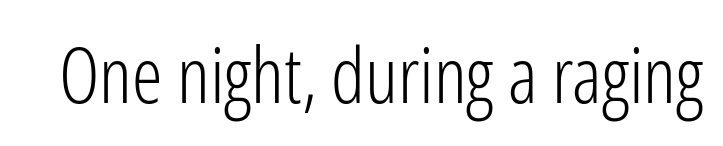
The image shows 77 px light, condensed sans-serif type, upright; set normal letter spacing, not underlined; low stroke contrast and a medium x-height.
